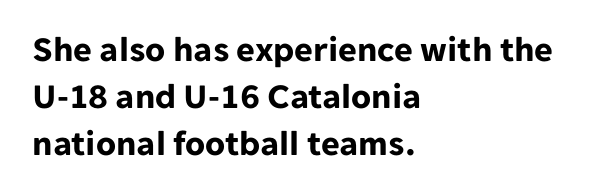
{"serif": "no", "italic": "no", "bold": "yes", "weight": "bold", "width": "normal", "stroke_contrast": "low", "x_height": "medium", "monospaced": "no", "underline": "no", "align": "left", "line_spacing": "normal", "line_spacing_ratio": 1.3, "letter_spacing": "normal", "letter_spacing_em": 0.0, "glyph_px": 36}
